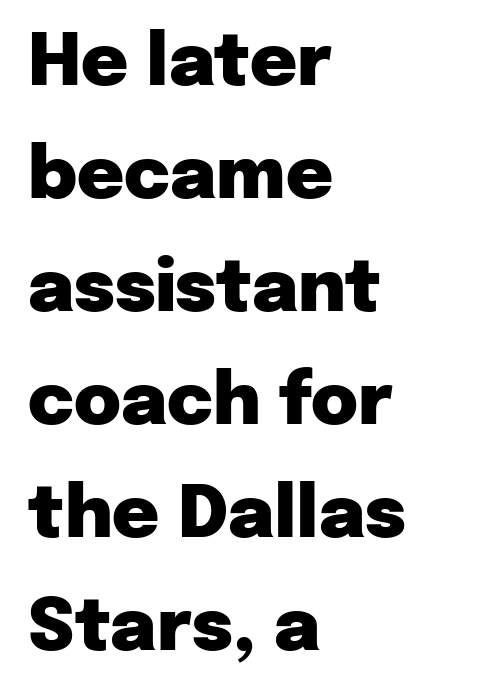
The image shows 72 px heavy sans-serif type, upright; set left-aligned, normal line spacing (1.57x), normal letter spacing, not underlined; low stroke contrast and a medium x-height.
